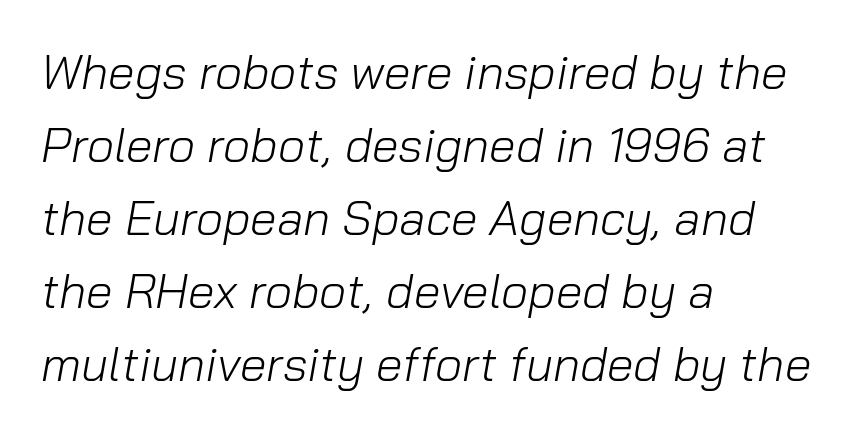
{"italic": "yes", "lean": "right", "slant_degrees": 10, "bold": "no", "weight": "light", "width": "normal", "stroke_contrast": "low", "x_height": "medium", "monospaced": "no", "underline": "no", "align": "left", "line_spacing": "normal", "line_spacing_ratio": 1.52, "letter_spacing": "normal", "letter_spacing_em": 0.0, "glyph_px": 48}
